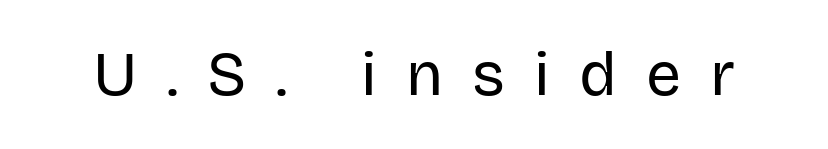
{"serif": "no", "italic": "no", "bold": "no", "weight": "regular", "width": "normal", "stroke_contrast": "low", "x_height": "large", "monospaced": "no", "underline": "no", "letter_spacing": "wide", "letter_spacing_em": 0.47, "glyph_px": 62}
